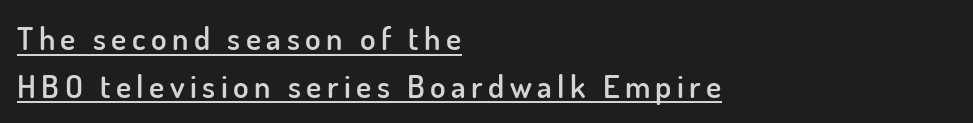
Q: Is the text bold? A: Semi-bold.
Q: Is the text italic (slanted)? A: No, it is upright.
Q: Is the typeface a serif or a sans-serif typeface? A: Sans-serif.
Q: Is the text underlined? A: Yes.
Q: How is the paragraph aligned? A: Left-aligned.
Q: Is the spacing between lines tight, normal or loose? A: Normal.
Q: Width (condensed, normal, or wide)? A: Normal.
Q: Stroke contrast? A: Low.
Q: x-height? A: Small.
Q: Monospaced? A: No.
